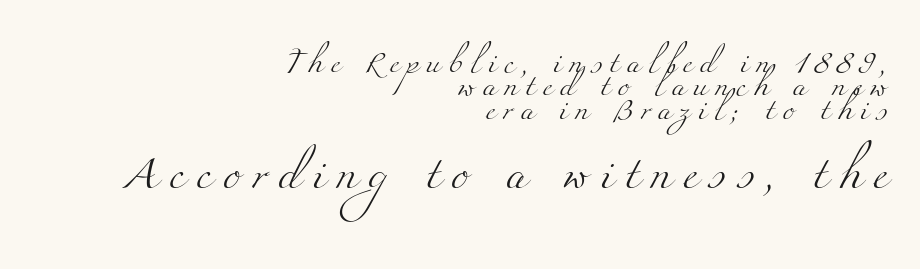
Words appear elongated and porous because spacing is wide. The rendering uses natural spacing where letterforms have individual widths. Closely set lines give the paragraph a compact silhouette. The passage is arranged like a letterhead date or caption credit — flush right. The typesetting does not lean heavy: it is not bold. Decoration check: the copy has no underline.
